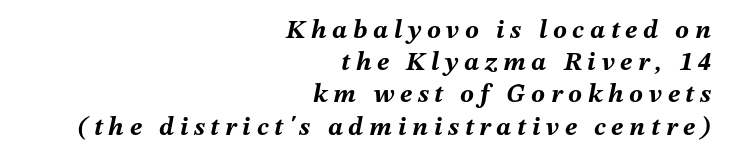
Q: Is the text bold? A: Yes.
Q: Is the text italic (slanted)? A: Yes, it leans right by about 12 degrees.
Q: Is the text underlined? A: No.
Q: How is the paragraph aligned? A: Right-aligned.
Q: Is the spacing between letters normal or unusually wide? A: Unusually wide.
